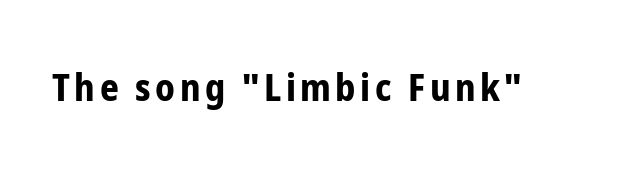
A typesetter would mark this as roman, not italic. Think of a printed novel: that variable character pitch is what you see here. Classification — sans serif. Has an underline been added? It has not.
